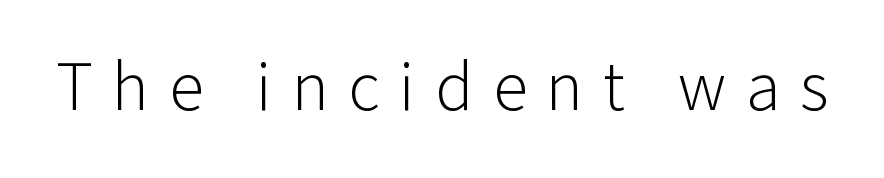
The image shows 70 px light sans-serif type, upright; set unusually wide letter spacing (+0.28 em), not underlined; low stroke contrast and a medium x-height.
